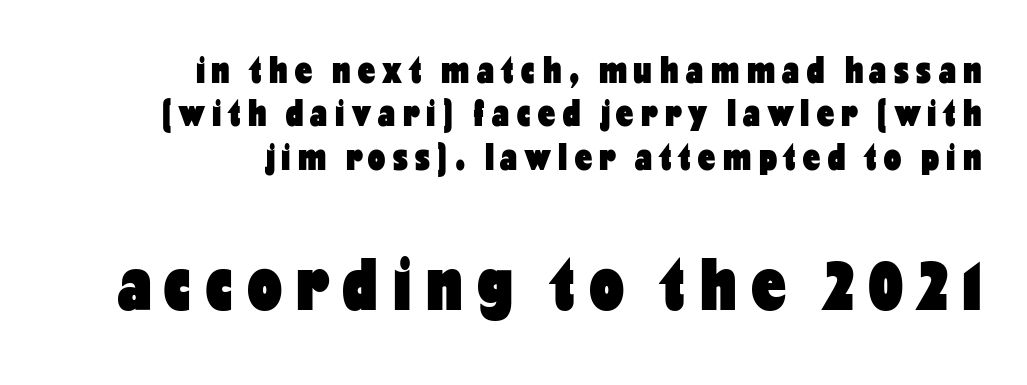
{"serif": "no", "italic": "no", "bold": "yes", "weight": "heavy", "width": "condensed", "stroke_contrast": "low", "x_height": "medium", "monospaced": "no", "underline": "no", "align": "right", "line_spacing": "tight", "line_spacing_ratio": 1.14, "letter_spacing": "wide", "letter_spacing_em": 0.2, "larger_block": "second", "size_ratio": 1.97, "glyph_px": 75}
